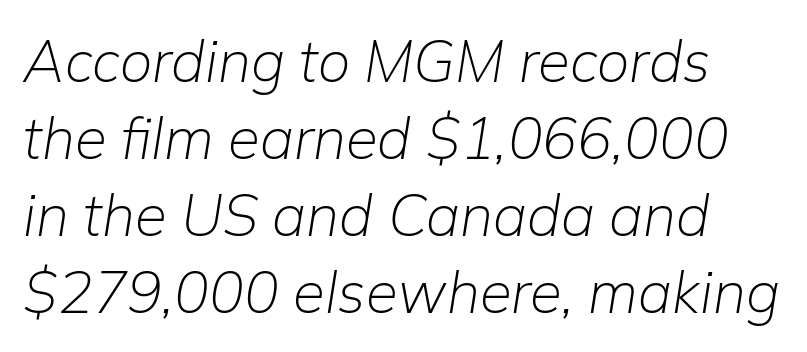
Between one letter and the next there's only the usual sliver of space. The rendering uses natural spacing where letterforms have individual widths. Nothing heavy about these letters — not bold at all. Unmarked baselines from the first word to the last. Observe the lean: these are italic letterforms.
